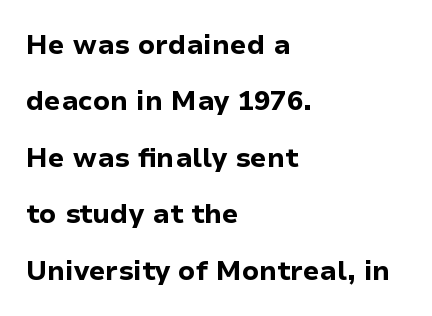
Q: Is the text bold? A: Yes.
Q: Is the text italic (slanted)? A: No, it is upright.
Q: Is the text underlined? A: No.
Q: How is the paragraph aligned? A: Left-aligned.
Q: Is the spacing between letters normal or unusually wide? A: Normal.
Q: Is the spacing between lines tight, normal or loose? A: Loose.
